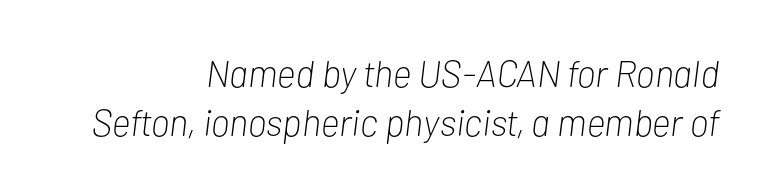
The image shows 37 px light, condensed type, italic (leaning right); set right-aligned, normal line spacing (1.32x), normal letter spacing, not underlined; low stroke contrast and a medium x-height.
